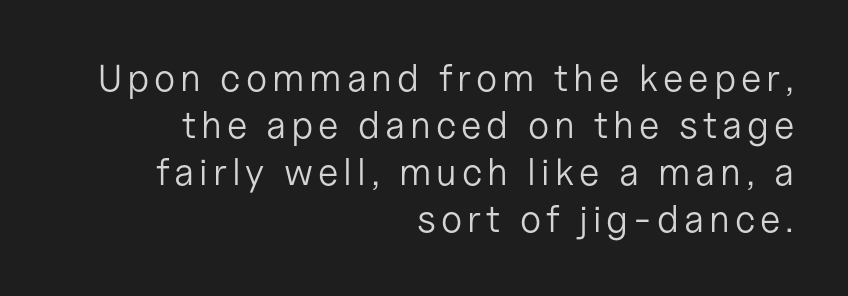
Q: Is the text bold? A: No.
Q: Is the text italic (slanted)? A: No, it is upright.
Q: Is the typeface a serif or a sans-serif typeface? A: Sans-serif.
Q: Is the text underlined? A: No.
Q: How is the paragraph aligned? A: Right-aligned.
Q: Width (condensed, normal, or wide)? A: Normal.
Q: Stroke contrast? A: Low.
Q: x-height? A: Medium.
Q: Monospaced? A: No.
